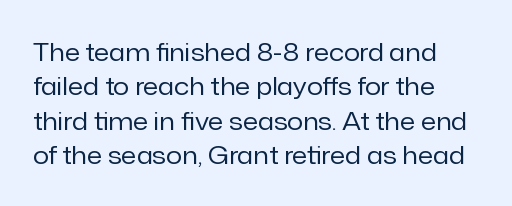
Posture: vertical. Students, note that the glyphs here touch the page at normal intervals. The line-height multiplier appears to be the usual default. Type without underlining.
